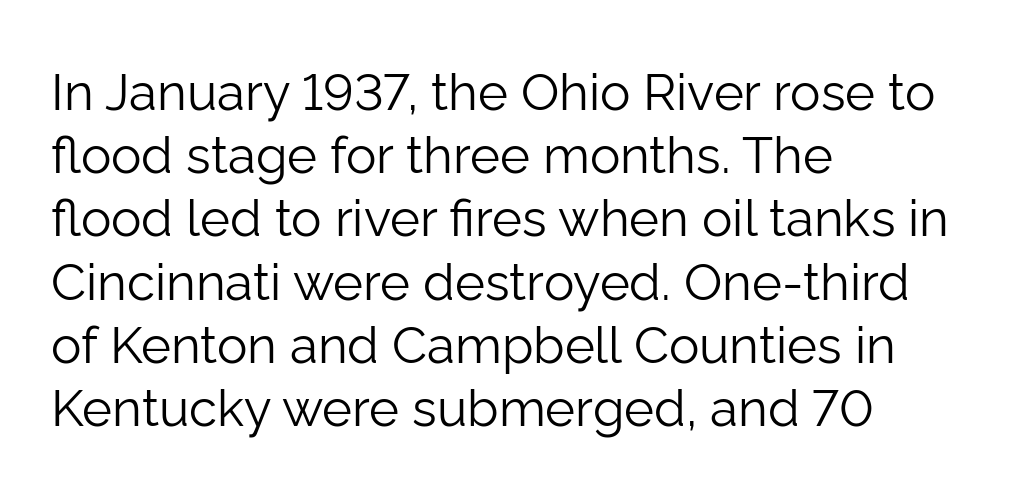
Q: Is the text bold? A: No.
Q: Is the text italic (slanted)? A: No, it is upright.
Q: Is the typeface a serif or a sans-serif typeface? A: Sans-serif.
Q: Is the text underlined? A: No.
Q: How is the paragraph aligned? A: Left-aligned.
Q: Is the spacing between letters normal or unusually wide? A: Normal.
Q: Width (condensed, normal, or wide)? A: Normal.
Q: Stroke contrast? A: Low.
Q: x-height? A: Medium.
Q: Monospaced? A: No.
